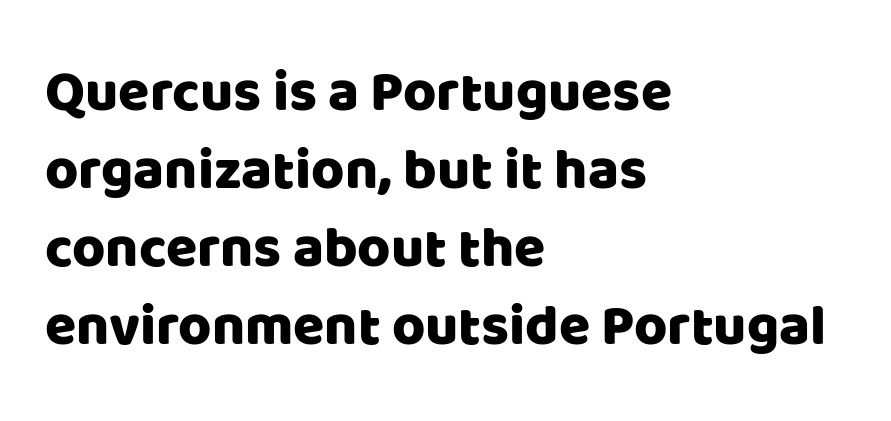
Q: Is the text italic (slanted)? A: No, it is upright.
Q: Is the typeface a serif or a sans-serif typeface? A: Sans-serif.
Q: Is the text underlined? A: No.
Q: How is the paragraph aligned? A: Left-aligned.
Q: Is the spacing between letters normal or unusually wide? A: Normal.
Q: Is the spacing between lines tight, normal or loose? A: Normal.
Q: Width (condensed, normal, or wide)? A: Normal.
Q: Stroke contrast? A: Low.
Q: x-height? A: Large.
Q: Monospaced? A: No.
